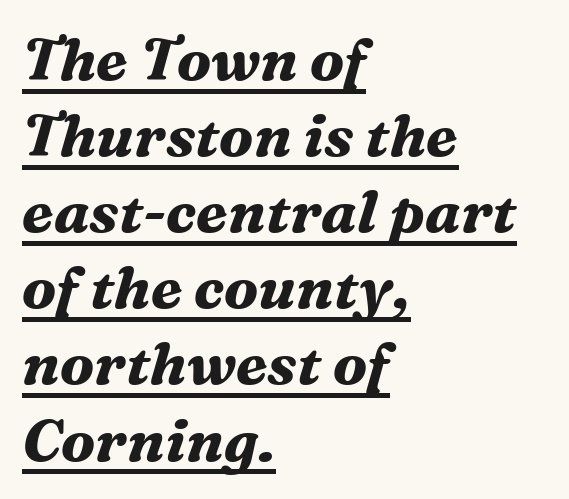
{"serif": "yes", "italic": "yes", "lean": "right", "slant_degrees": 16, "bold": "yes", "weight": "bold", "width": "normal", "stroke_contrast": "medium", "x_height": "medium", "monospaced": "no", "underline": "yes", "align": "left", "line_spacing": "normal", "line_spacing_ratio": 1.29, "letter_spacing": "normal", "letter_spacing_em": 0.0, "glyph_px": 59}
